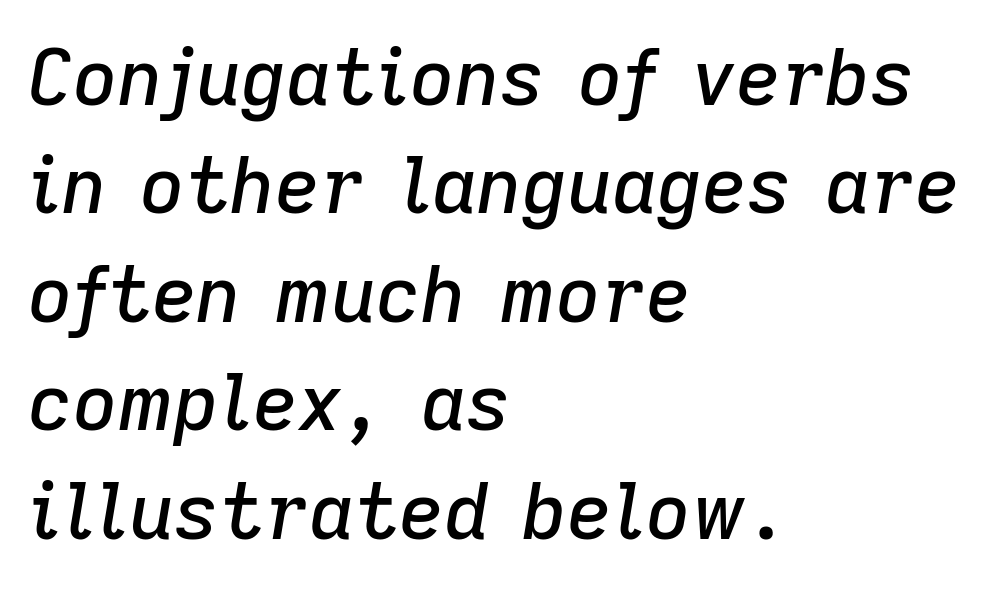
Q: Is the text italic (slanted)? A: Yes, it leans right by about 9 degrees.
Q: Is the text underlined? A: No.
Q: How is the paragraph aligned? A: Left-aligned.
Q: Is the spacing between letters normal or unusually wide? A: Normal.
Q: Is the spacing between lines tight, normal or loose? A: Normal.
Q: Width (condensed, normal, or wide)? A: Normal.
Q: Stroke contrast? A: Low.
Q: x-height? A: Medium.
Q: Monospaced? A: No.
